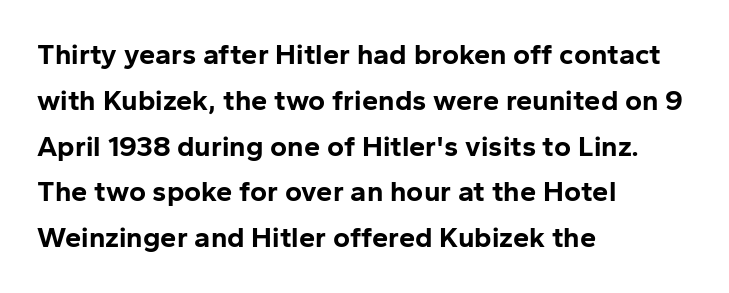
Q: Is the text bold? A: Yes.
Q: Is the text italic (slanted)? A: No, it is upright.
Q: Is the typeface a serif or a sans-serif typeface? A: Sans-serif.
Q: Is the text underlined? A: No.
Q: How is the paragraph aligned? A: Left-aligned.
Q: Is the spacing between letters normal or unusually wide? A: Normal.
Q: Is the spacing between lines tight, normal or loose? A: Normal.
Q: Width (condensed, normal, or wide)? A: Normal.
Q: Stroke contrast? A: Low.
Q: x-height? A: Medium.
Q: Monospaced? A: No.
